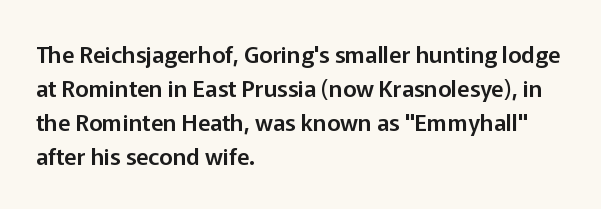
Q: Is the text italic (slanted)? A: No, it is upright.
Q: Is the text underlined? A: No.
Q: How is the paragraph aligned? A: Left-aligned.
Q: Is the spacing between letters normal or unusually wide? A: Normal.
Q: Is the spacing between lines tight, normal or loose? A: Normal.
